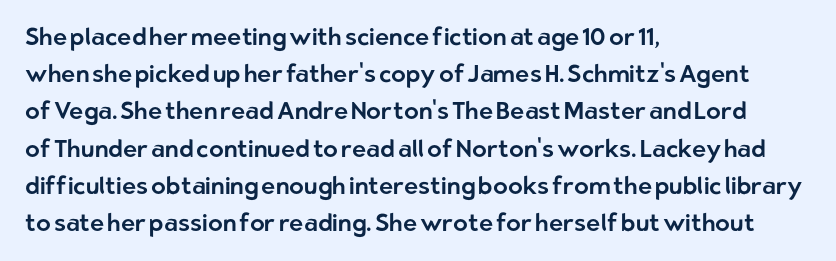
{"italic": "no", "underline": "no", "align": "left", "line_spacing": "normal", "line_spacing_ratio": 1.55, "letter_spacing": "normal", "letter_spacing_em": 0.0, "glyph_px": 24}
